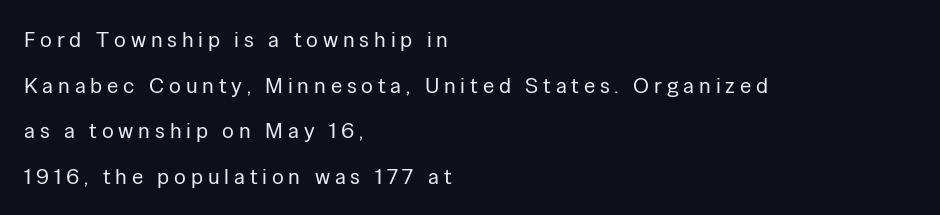
The image shows 22 px text type, upright; set left-aligned, loose line spacing (2.07x), unusually wide letter spacing (+0.22 em), not underlined.
